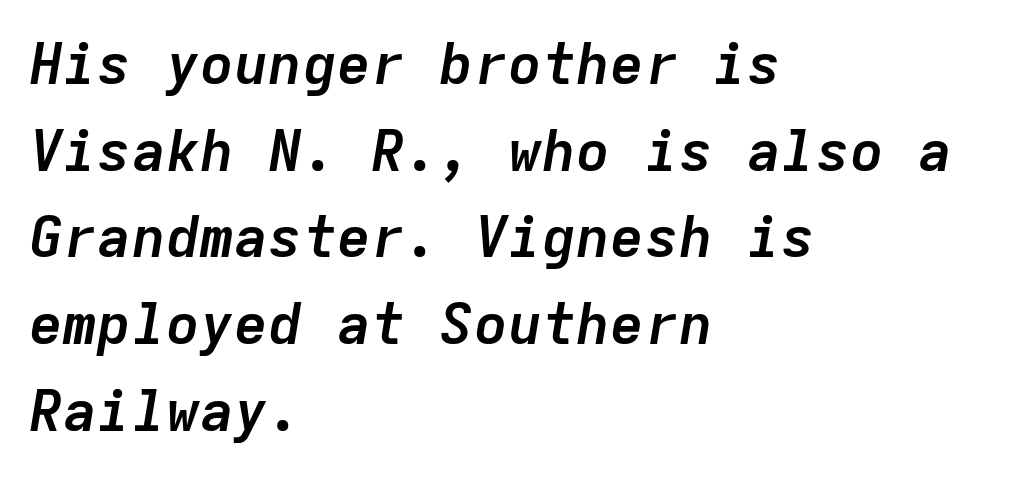
Q: Is the text bold? A: Yes.
Q: Is the text italic (slanted)? A: Yes, it leans right by about 9 degrees.
Q: Is the text underlined? A: No.
Q: How is the paragraph aligned? A: Left-aligned.
Q: Is the spacing between letters normal or unusually wide? A: Normal.
Q: Is the spacing between lines tight, normal or loose? A: Normal.
Q: Width (condensed, normal, or wide)? A: Normal.
Q: Stroke contrast? A: Low.
Q: x-height? A: Medium.
Q: Monospaced? A: Yes.
